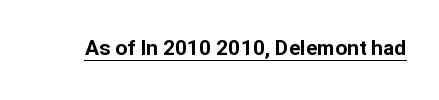
{"italic": "no", "bold": "yes", "underline": "yes", "letter_spacing": "normal", "letter_spacing_em": 0.0, "glyph_px": 21}
